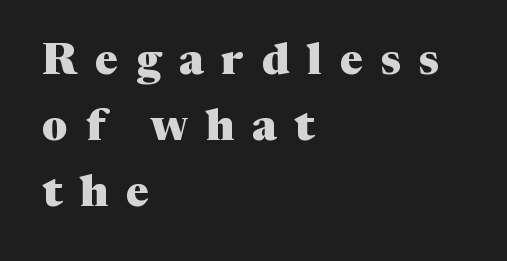
Q: Is the text bold? A: Yes.
Q: Is the text italic (slanted)? A: No, it is upright.
Q: Is the typeface a serif or a sans-serif typeface? A: Serif.
Q: Is the text underlined? A: No.
Q: How is the paragraph aligned? A: Left-aligned.
Q: Is the spacing between letters normal or unusually wide? A: Unusually wide.
Q: Is the spacing between lines tight, normal or loose? A: Normal.
Q: Width (condensed, normal, or wide)? A: Normal.
Q: Stroke contrast? A: Medium.
Q: x-height? A: Medium.
Q: Monospaced? A: No.
